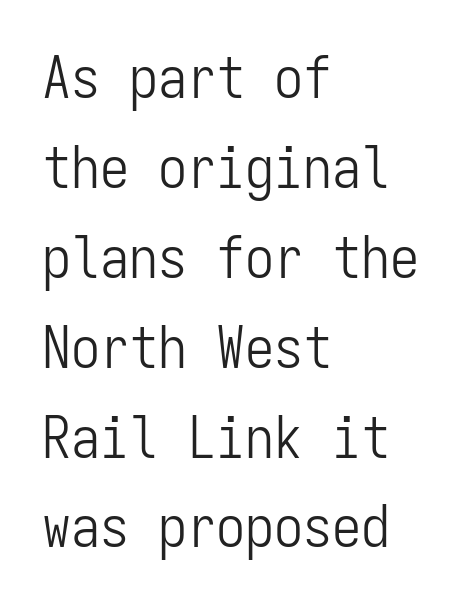
The image shows 58 px light, condensed sans-serif type, upright, monospaced; set left-aligned, normal line spacing (1.55x), normal letter spacing, not underlined; low stroke contrast and a medium x-height.
